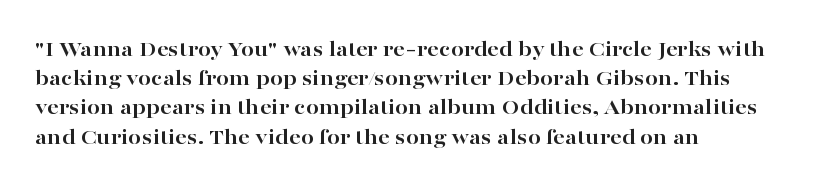
{"italic": "no", "bold": "yes", "underline": "no", "align": "left", "line_spacing": "normal", "line_spacing_ratio": 1.27, "letter_spacing": "normal", "letter_spacing_em": 0.0, "glyph_px": 23}
